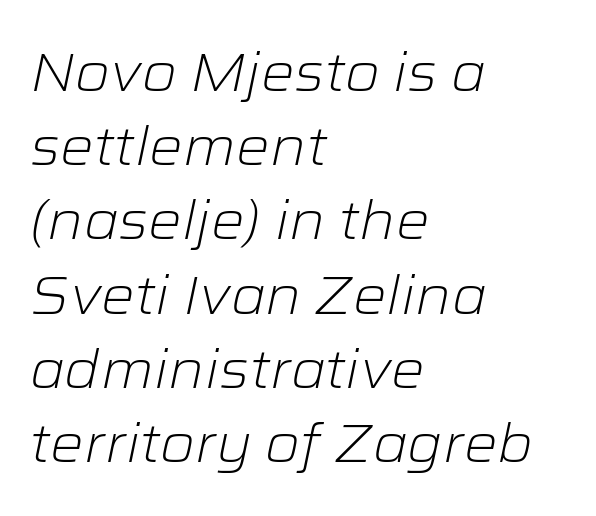
The image shows 53 px light, wide type, italic (leaning right); set left-aligned, normal line spacing (1.4x), normal letter spacing, not underlined; low stroke contrast and a medium x-height.
